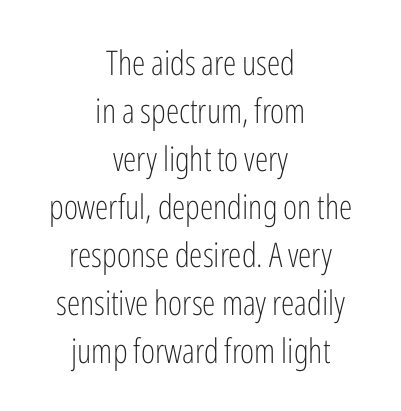
Q: Is the text bold? A: No.
Q: Is the text italic (slanted)? A: No, it is upright.
Q: Is the typeface a serif or a sans-serif typeface? A: Sans-serif.
Q: Is the text underlined? A: No.
Q: How is the paragraph aligned? A: Centered.
Q: Is the spacing between letters normal or unusually wide? A: Normal.
Q: Is the spacing between lines tight, normal or loose? A: Normal.
Q: Width (condensed, normal, or wide)? A: Condensed.
Q: Stroke contrast? A: Low.
Q: x-height? A: Medium.
Q: Monospaced? A: No.
